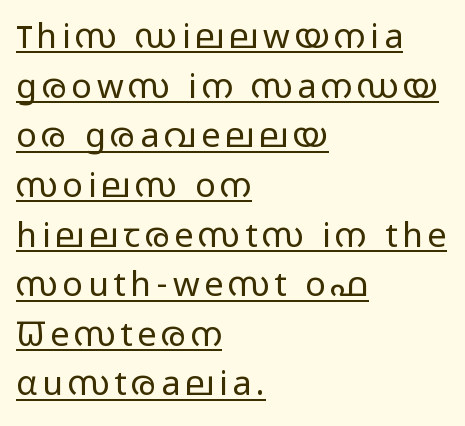
{"serif": "no", "italic": "no", "bold": "no", "weight": "light", "width": "wide", "stroke_contrast": "low", "x_height": "medium", "monospaced": "no", "underline": "yes", "align": "left", "line_spacing": "normal", "line_spacing_ratio": 1.46, "glyph_px": 34}
